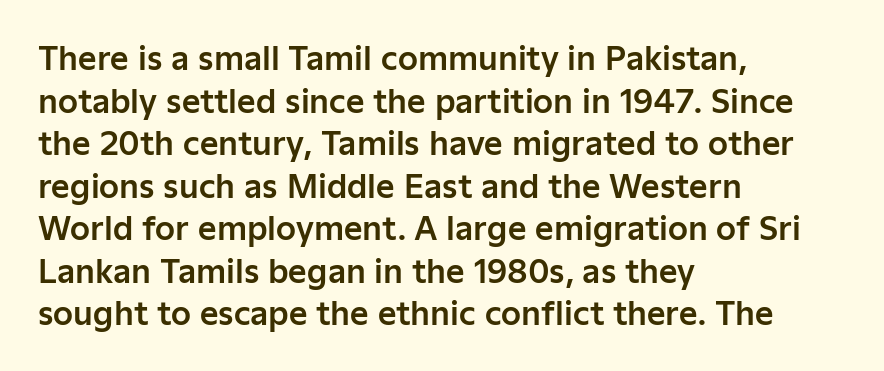
The image shows 32 px sans-serif type, upright; set left-aligned, normal line spacing (1.33x), normal letter spacing, not underlined; low stroke contrast and a medium x-height.
